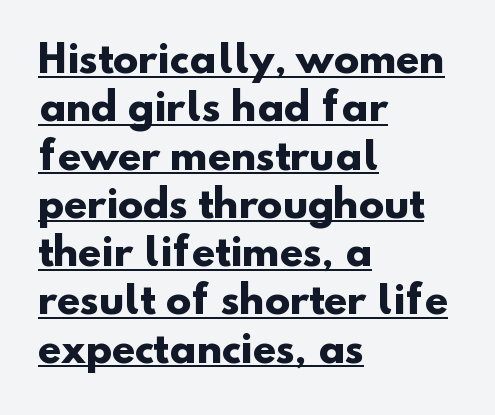
Q: Is the text bold? A: Yes.
Q: Is the typeface a serif or a sans-serif typeface? A: Sans-serif.
Q: Is the text underlined? A: Yes.
Q: How is the paragraph aligned? A: Left-aligned.
Q: Is the spacing between letters normal or unusually wide? A: Normal.
Q: Is the spacing between lines tight, normal or loose? A: Normal.
Q: Width (condensed, normal, or wide)? A: Normal.
Q: Stroke contrast? A: Low.
Q: x-height? A: Small.
Q: Monospaced? A: No.
